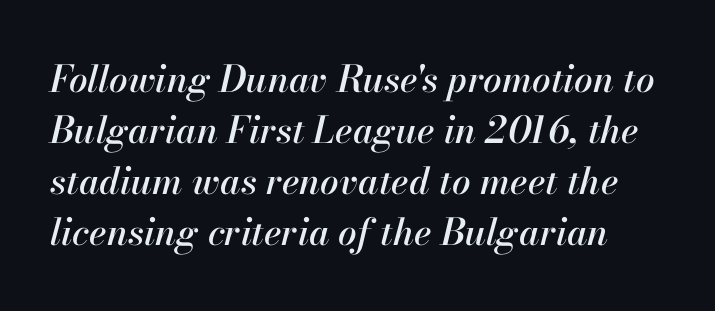
Glance below the letters and you will spot only blank space. Look at the tracking — it's just the regular setting, nothing added. The axis of the letterforms is tilted away from vertical. The rendering uses natural spacing where letterforms have individual widths. Quick note: interline space is typical.
